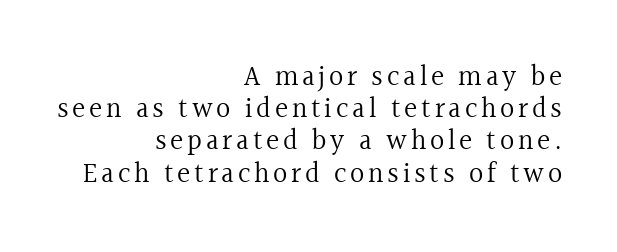
Descenders are the only things crossing below the line. Examine the stroke ends and you'll spot serifs. Posture: straight, roman, zero tilt. Is the stroke heavy? The answer is a plain regular-or-lighter. This sample is right-justified, so line beginnings fall wherever the words allow.
